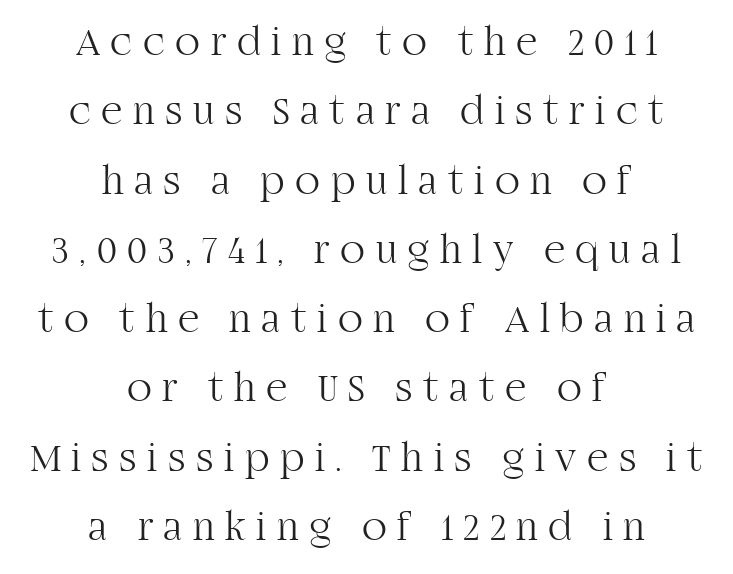
A centered setting, common on invitations and titles, is used for this passage. This sample uses an upright cut, with every glyph sitting square on the baseline. Students, note that the glyphs here are deliberately spaced far apart. Examine the stroke ends and you'll spot serifs. Any mark beneath the type? The region is blank. The rendering uses natural spacing where letterforms have individual widths.
